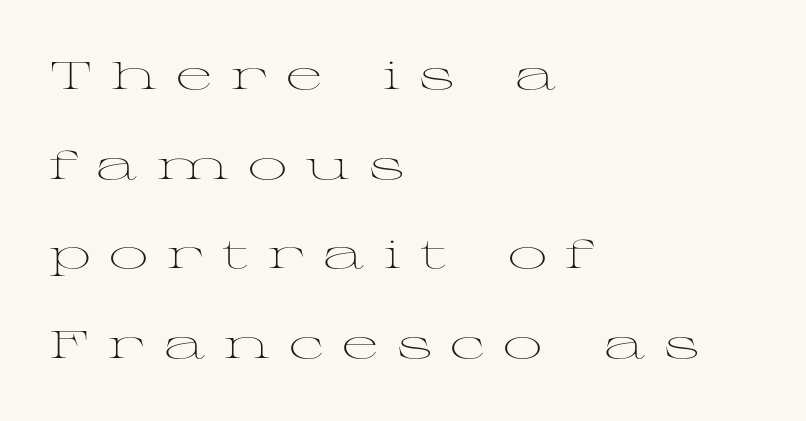
{"serif": "yes", "italic": "no", "bold": "no", "weight": "light", "width": "wide", "stroke_contrast": "medium", "x_height": "medium", "monospaced": "no", "underline": "no", "align": "left", "line_spacing": "loose", "line_spacing_ratio": 2.3, "letter_spacing": "wide", "letter_spacing_em": 0.48, "glyph_px": 39}
